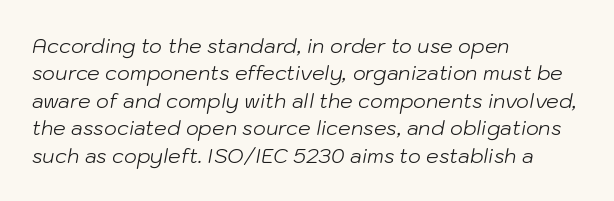
The image shows 20 px text type, italic (leaning right); set left-aligned, normal line spacing (1.37x), normal letter spacing, not underlined.
